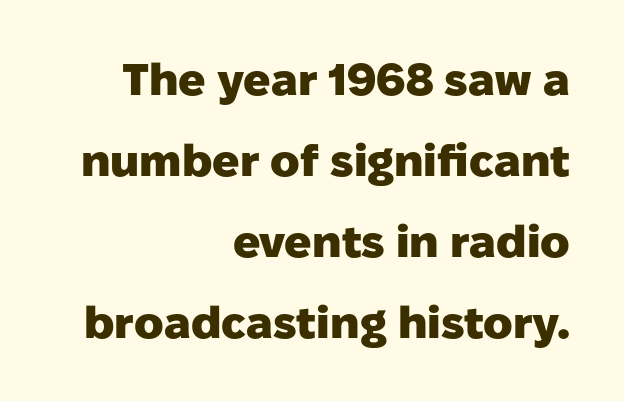
{"serif": "no", "italic": "no", "bold": "yes", "weight": "heavy", "width": "normal", "stroke_contrast": "low", "x_height": "medium", "monospaced": "no", "underline": "no", "align": "right", "line_spacing_ratio": 1.8, "letter_spacing": "normal", "letter_spacing_em": 0.0, "glyph_px": 45}
